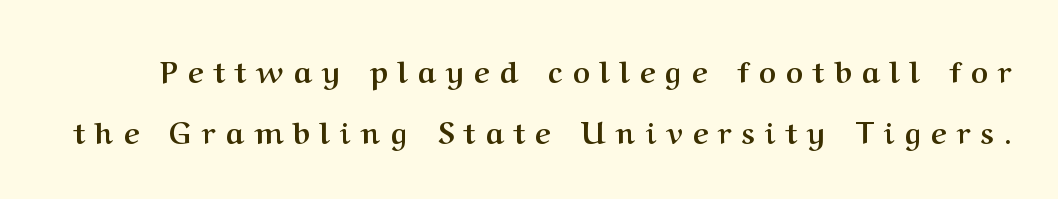
{"serif": "yes", "italic": "no", "bold": "yes", "weight": "semibold", "width": "normal", "stroke_contrast": "medium", "x_height": "medium", "monospaced": "no", "underline": "no", "line_spacing": "loose", "line_spacing_ratio": 2.04, "letter_spacing": "wide", "letter_spacing_em": 0.34, "glyph_px": 30}
